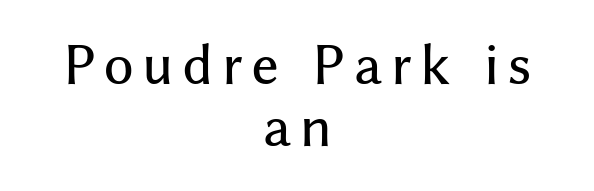
The image shows 51 px sans-serif type, upright; set centered, line spacing 1.22x, not underlined; medium stroke contrast and a medium x-height.
